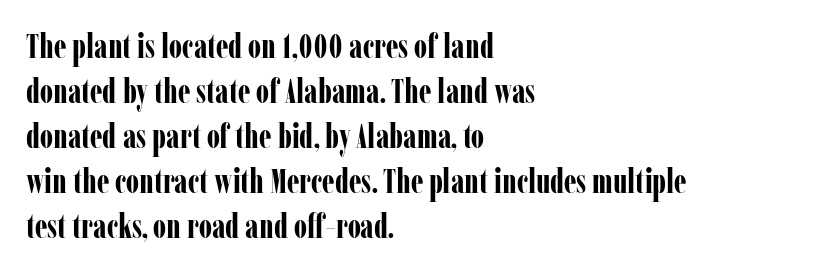
Q: Is the text bold? A: Yes.
Q: Is the text italic (slanted)? A: No, it is upright.
Q: Is the typeface a serif or a sans-serif typeface? A: Serif.
Q: Is the text underlined? A: No.
Q: How is the paragraph aligned? A: Left-aligned.
Q: Is the spacing between letters normal or unusually wide? A: Normal.
Q: Is the spacing between lines tight, normal or loose? A: Normal.
Q: Width (condensed, normal, or wide)? A: Condensed.
Q: Stroke contrast? A: Low.
Q: x-height? A: Medium.
Q: Monospaced? A: No.
